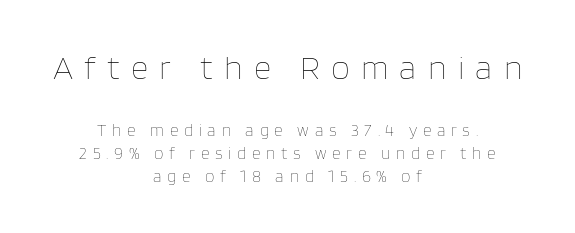
The axis of the letterforms is exactly vertical. This layout puts the oversized block above and the modest block below. Is this a fixed-width face? No — the glyphs have proportional, varying widths. A bare baseline throughout the passage. The text block is weighted toward neither margin, spreading evenly from the middle. Heft: none added — not bold.
